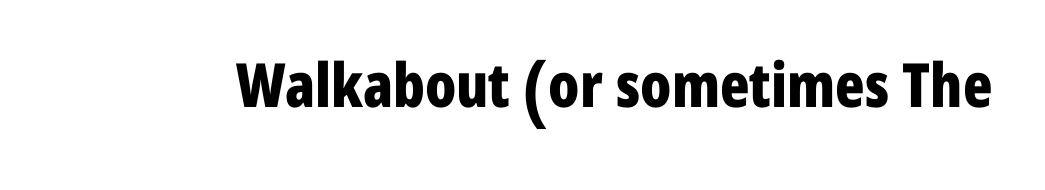
{"serif": "no", "italic": "no", "bold": "yes", "weight": "bold", "width": "condensed", "stroke_contrast": "low", "x_height": "medium", "monospaced": "no", "underline": "no", "letter_spacing": "normal", "letter_spacing_em": 0.0, "glyph_px": 61}
